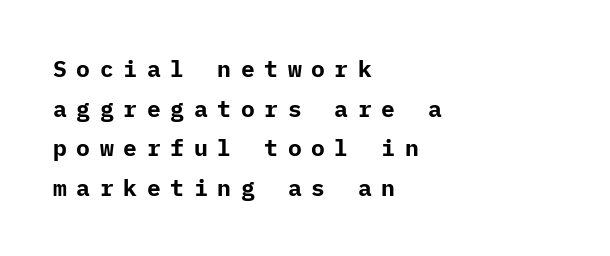
Unmarked baselines from the first word to the last. How heavy is the stroke? Heavy — this is a bold. Tracking here is generous; glyphs stand well apart from one another. One-word summary of the alignment: left. These lines were composed using upright roman letters.
